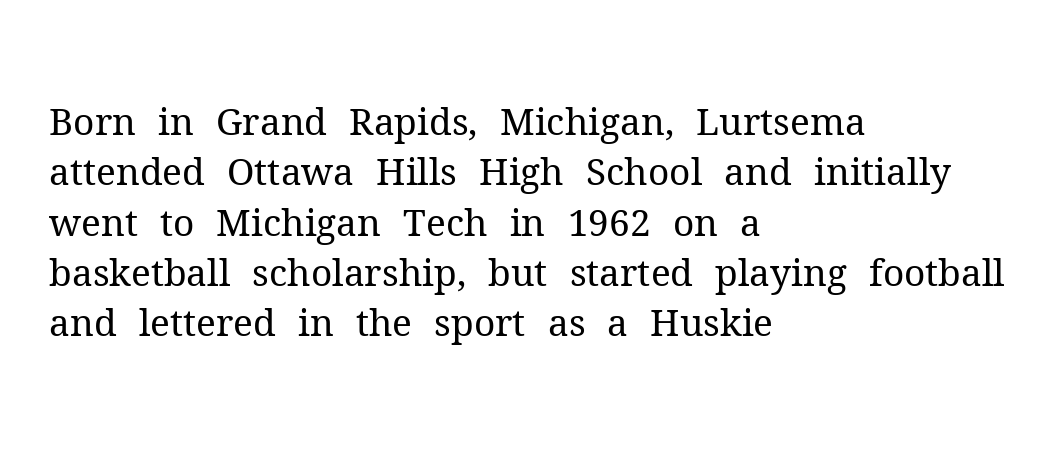
The string is rendered with underlining switched off. Do the characters align in a grid? No, the font is proportional. What stands out about the letter spacing? Nothing — it is the standard amount. The lettering stays uniformly vertical, giving the passage a roman look. Each line starts at the same left margin while the right side varies.
